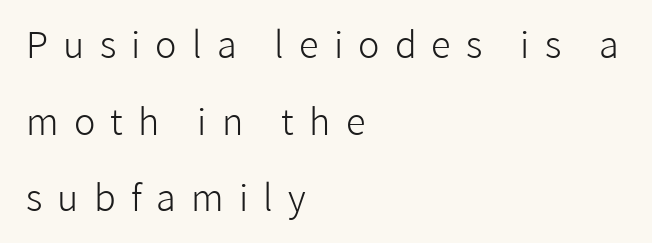
{"serif": "no", "italic": "no", "bold": "no", "weight": "light", "width": "normal", "stroke_contrast": "low", "x_height": "medium", "monospaced": "no", "underline": "no", "align": "left", "line_spacing": "loose", "line_spacing_ratio": 2.13, "letter_spacing": "wide", "letter_spacing_em": 0.42, "glyph_px": 36}
